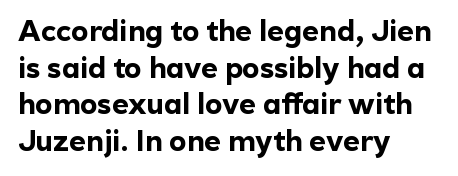
The image shows 29 px bold sans-serif type, upright; set left-aligned, normal line spacing (1.26x), normal letter spacing, not underlined; a medium x-height.
